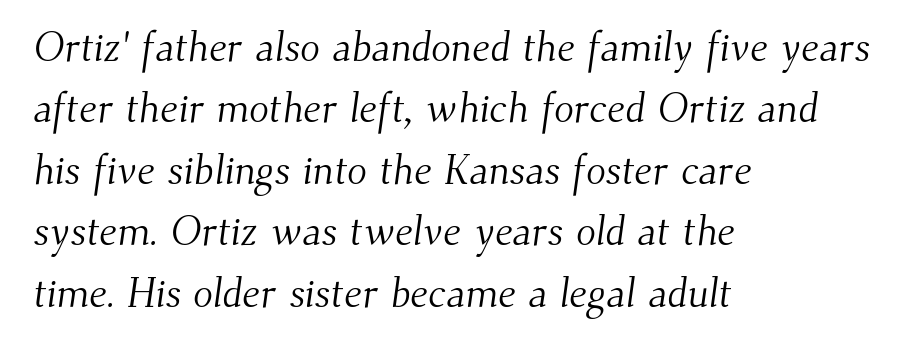
Each line starts at the same left margin while the right side varies. Look at the bottom of the vertical strokes: they flare into serifs here. Note the varied advance widths — an 'i' is clearly narrower than an 'm'. Stems here are at most as thick as an everyday book face.
